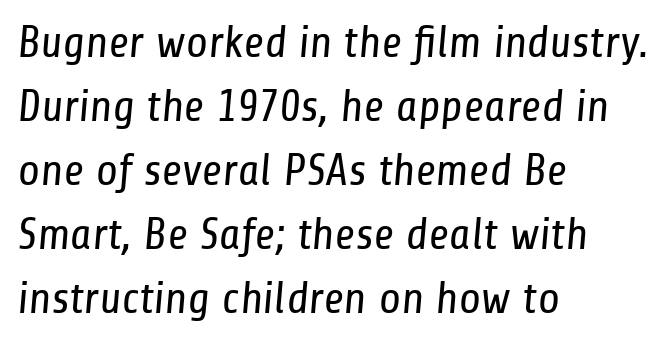
The image shows 45 px regular-weight, condensed sans-serif type; set left-aligned, normal line spacing (1.42x), normal letter spacing, not underlined; low stroke contrast and a medium x-height.
